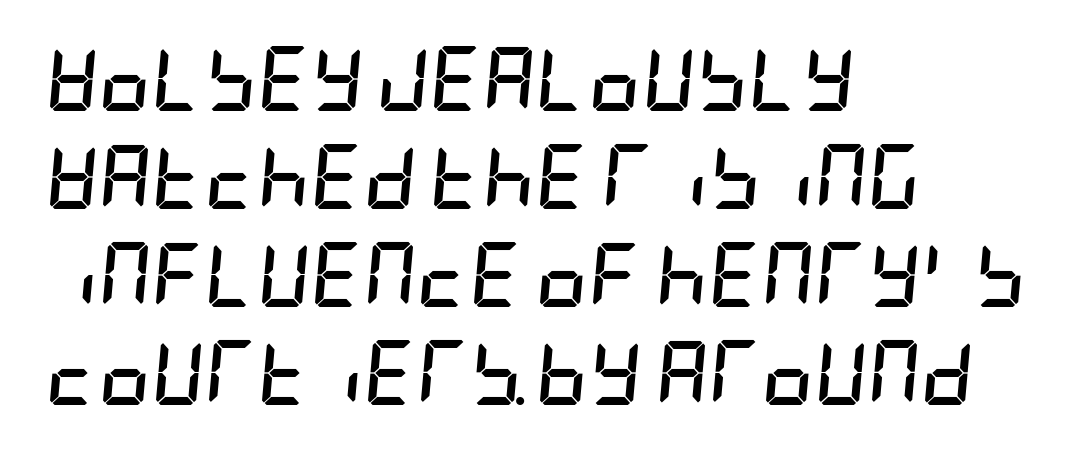
Q: Is the text bold? A: Yes.
Q: Is the text italic (slanted)? A: Yes, it leans right by about 5 degrees.
Q: Is the text underlined? A: No.
Q: How is the paragraph aligned? A: Left-aligned.
Q: Is the spacing between letters normal or unusually wide? A: Normal.
Q: Is the spacing between lines tight, normal or loose? A: Normal.
Q: Width (condensed, normal, or wide)? A: Condensed.
Q: Stroke contrast? A: Low.
Q: x-height? A: Large.
